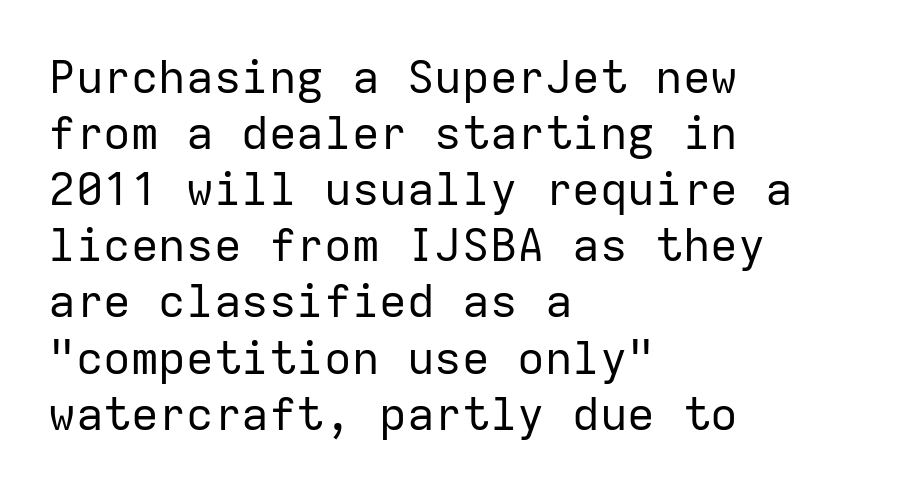
Q: Is the text bold? A: No.
Q: Is the text italic (slanted)? A: No, it is upright.
Q: Is the typeface a serif or a sans-serif typeface? A: Sans-serif.
Q: Is the text underlined? A: No.
Q: How is the paragraph aligned? A: Left-aligned.
Q: Is the spacing between letters normal or unusually wide? A: Normal.
Q: Width (condensed, normal, or wide)? A: Normal.
Q: Stroke contrast? A: Low.
Q: x-height? A: Medium.
Q: Monospaced? A: Yes.
